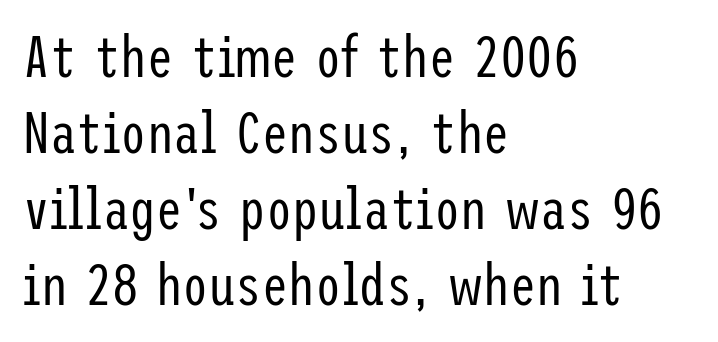
The lines sit at an ordinary, default distance from one another. Quick note: not italic, upright. The lines are quadded left. Ink coverage per letter is moderate at most. The face used here is rendered with its standard letterfit.
